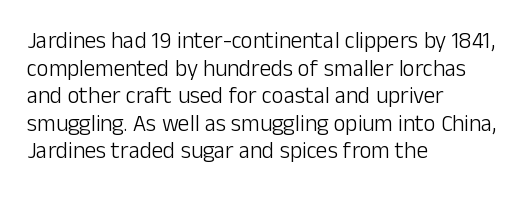
Unlike italic type, these characters show no tilt at all. The string is rendered with underlining switched off. The lines are quadded left. Tracking here is standard; glyphs follow each other at the usual distance. The letters look calm and open, with moderate or lighter stems.
